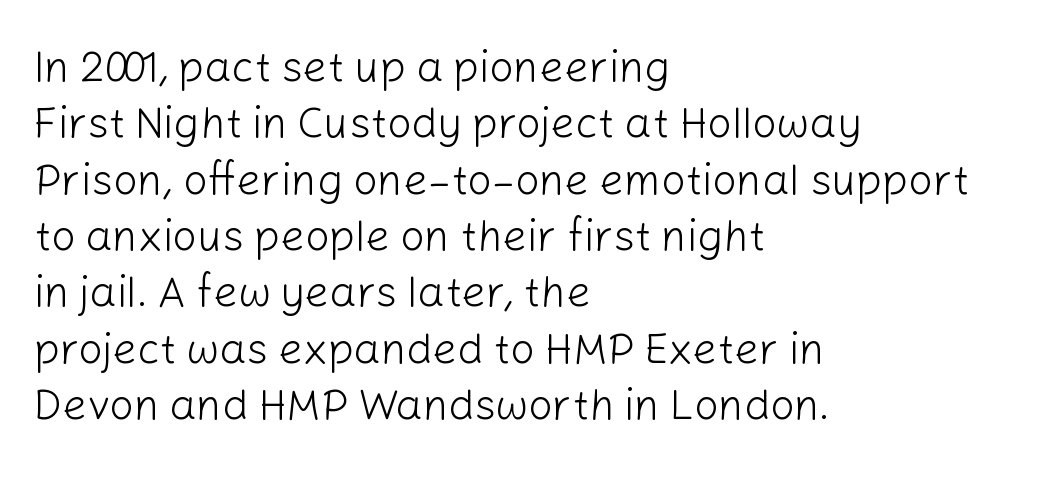
Q: Is the text bold? A: No.
Q: Is the text italic (slanted)? A: No, it is upright.
Q: Is the typeface a serif or a sans-serif typeface? A: Sans-serif.
Q: Is the text underlined? A: No.
Q: How is the paragraph aligned? A: Left-aligned.
Q: Is the spacing between letters normal or unusually wide? A: Normal.
Q: Is the spacing between lines tight, normal or loose? A: Normal.
Q: Width (condensed, normal, or wide)? A: Normal.
Q: Stroke contrast? A: Low.
Q: x-height? A: Medium.
Q: Monospaced? A: No.
